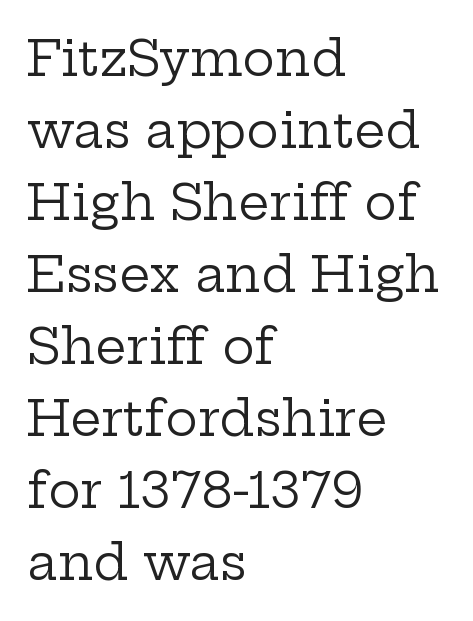
Rows of type keep a routine distance in the vertical direction. Notice how the passage keeps a crisp vertical edge on the left only. Plain, unruled lines of type. This is serif lettering, the kind often seen in printed books. The typography opts for an upright posture over an oblique one. Nothing unusual about the tracking: characters are spaced as the font intends.
